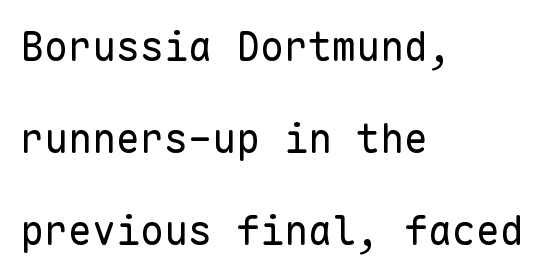
The letterforms sit at book weight or below. The axis of the letterforms is exactly vertical. Do the characters align in a grid? Yes, the font is monospaced. The letters carry no serifs — their stems end cleanly without finishing strokes.
